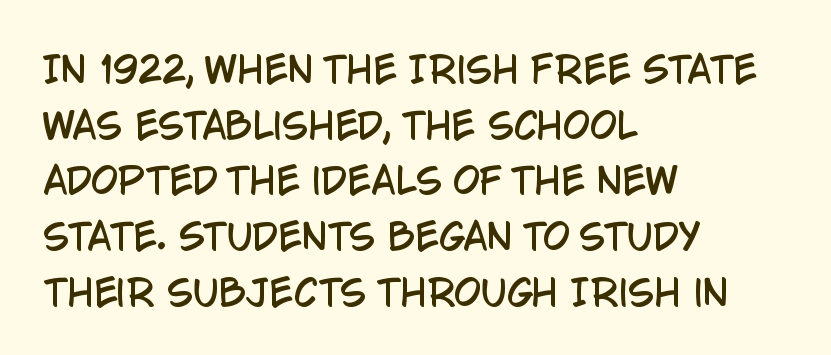
Q: Is the text italic (slanted)? A: No, it is upright.
Q: Is the typeface a serif or a sans-serif typeface? A: Sans-serif.
Q: Is the text underlined? A: No.
Q: How is the paragraph aligned? A: Left-aligned.
Q: Is the spacing between letters normal or unusually wide? A: Normal.
Q: Is the spacing between lines tight, normal or loose? A: Normal.
Q: Width (condensed, normal, or wide)? A: Condensed.
Q: Stroke contrast? A: Low.
Q: x-height? A: Large.
Q: Monospaced? A: No.
